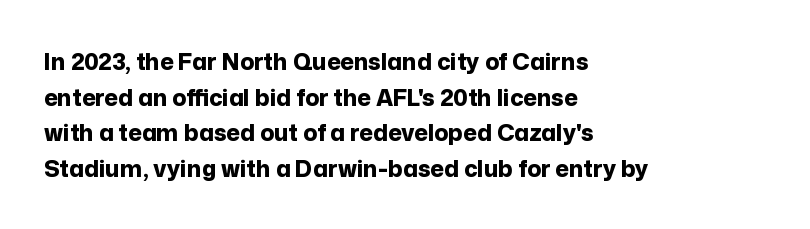
The image shows 23 px bold type, upright; set left-aligned, normal line spacing (1.55x), normal letter spacing, not underlined.
